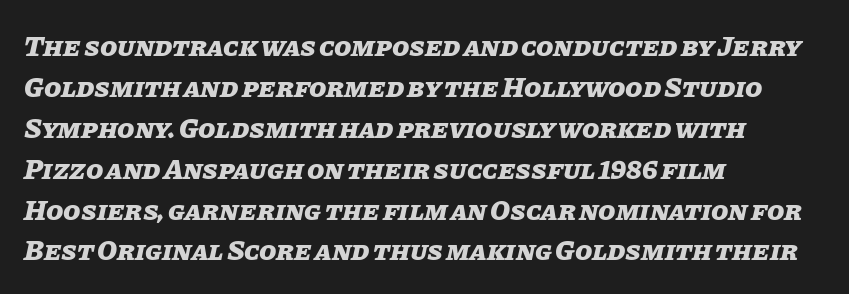
The image shows 28 px heavy type, italic (leaning right); set left-aligned, normal line spacing (1.46x), normal letter spacing, not underlined; low stroke contrast and a large x-height.
